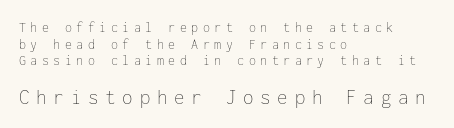
Q: Is the text bold? A: No.
Q: Is the text italic (slanted)? A: No, it is upright.
Q: Is the text underlined? A: No.
Q: How is the paragraph aligned? A: Left-aligned.
Q: Is the spacing between letters normal or unusually wide? A: Unusually wide.
Q: Which block of text is set in a larger size, the first (top) or the second (bottom)? A: The second (bottom) one.
